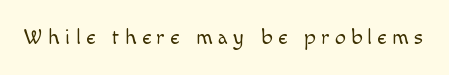
{"italic": "no", "bold": "no", "underline": "no", "letter_spacing": "wide", "letter_spacing_em": 0.24, "glyph_px": 22}
